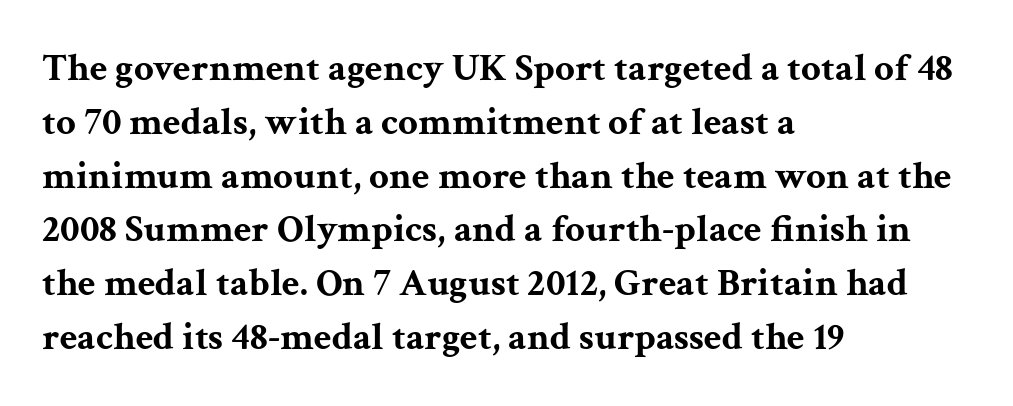
The image shows 39 px bold, wide serif type, upright; set left-aligned, normal line spacing (1.38x), normal letter spacing, not underlined; medium stroke contrast and a medium x-height.
